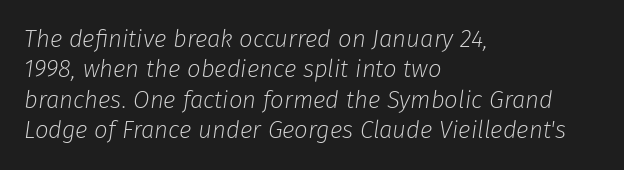
The image shows 24 px text type, italic (leaning right); set left-aligned, normal line spacing (1.27x), normal letter spacing, not underlined.
